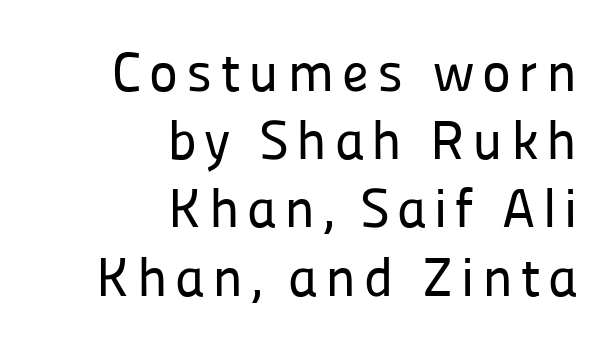
Q: Is the text italic (slanted)? A: No, it is upright.
Q: Is the typeface a serif or a sans-serif typeface? A: Sans-serif.
Q: Is the text underlined? A: No.
Q: How is the paragraph aligned? A: Right-aligned.
Q: Width (condensed, normal, or wide)? A: Normal.
Q: Stroke contrast? A: Low.
Q: x-height? A: Medium.
Q: Monospaced? A: No.
